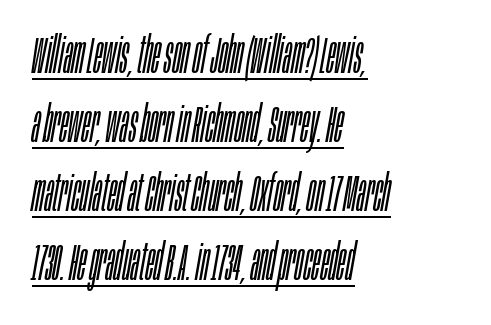
Quick note: interline space is typical. Emphasis is given by a line drawn under the lettering. Think of a printed novel: that variable character pitch is what you see here. The glyphs look as if they've been sheared to an angle. The characters are drawn with everyday or finer stroke widths. Caption: multi-line text, flush left, ragged right.
